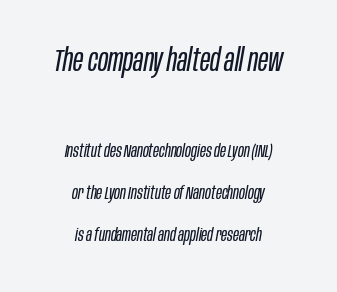
Q: Is the text bold? A: No.
Q: Is the text italic (slanted)? A: Yes, it leans right by about 10 degrees.
Q: Is the text underlined? A: No.
Q: How is the paragraph aligned? A: Centered.
Q: Is the spacing between letters normal or unusually wide? A: Normal.
Q: Is the spacing between lines tight, normal or loose? A: Loose.
Q: Which block of text is set in a larger size, the first (top) or the second (bottom)? A: The first (top) one.
Q: Width (condensed, normal, or wide)? A: Condensed.
Q: Stroke contrast? A: Low.
Q: x-height? A: Large.
Q: Monospaced? A: No.
